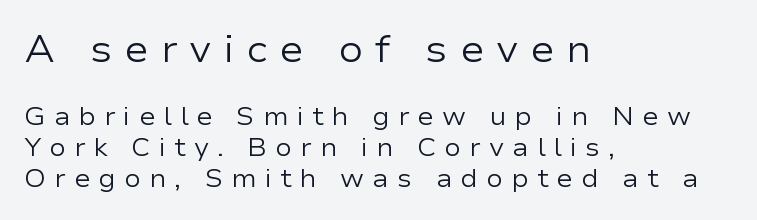
The passage shown is typed in a proportional face where columns would drift. This sample uses expanded letter spacing, leaving extra air between glyphs. All the whitespace from short lines collects on the right. Compare the two chunks: the upper has the greater cap height.
